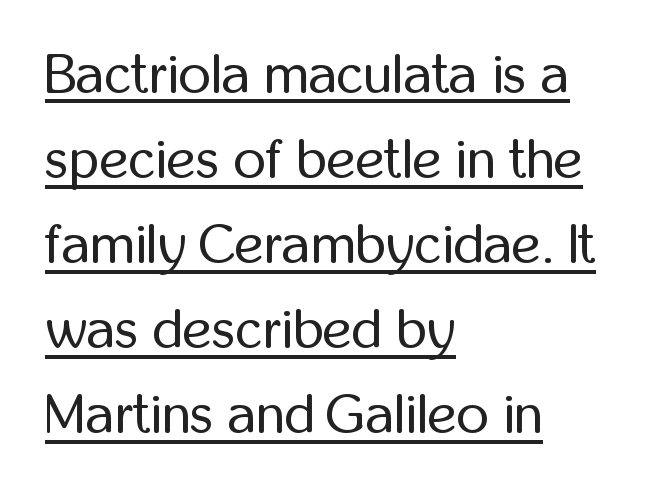
The image shows 56 px regular-weight, condensed sans-serif type, upright; set left-aligned, normal line spacing (1.52x), normal letter spacing, underlined; low stroke contrast and a medium x-height.
